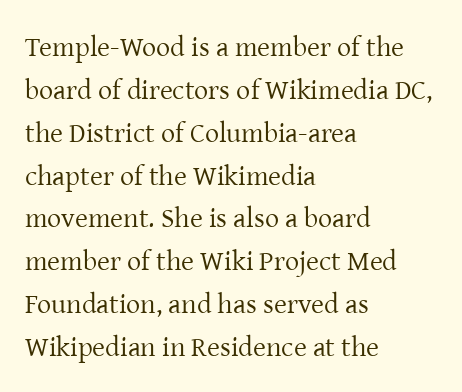
Is this a sans? No — the strokes have serifs. This sample has the flowing, uneven cadence of proportional lettering. Tall strokes in this sample are plumb rather than angled. The font sits on the lighter half of the weight spectrum, regular included. There is no visible air inserted between adjacent glyphs. Vertically, the passage feels balanced, rows spaced as you'd expect.
